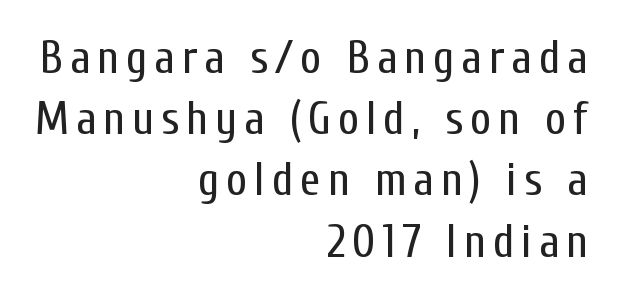
{"serif": "no", "italic": "no", "bold": "no", "weight": "regular", "width": "condensed", "stroke_contrast": "low", "x_height": "medium", "monospaced": "no", "underline": "no", "align": "right", "line_spacing": "normal", "line_spacing_ratio": 1.33, "glyph_px": 46}
